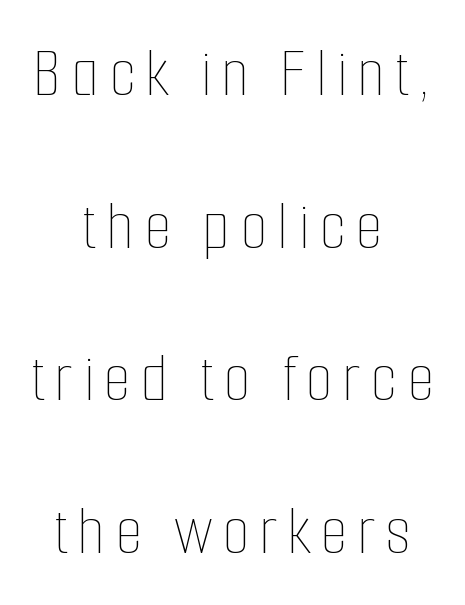
{"italic": "no", "bold": "no", "weight": "thin", "width": "condensed", "stroke_contrast": "low", "x_height": "medium", "monospaced": "no", "underline": "no", "align": "center", "line_spacing": "loose", "line_spacing_ratio": 2.12, "glyph_px": 72}
